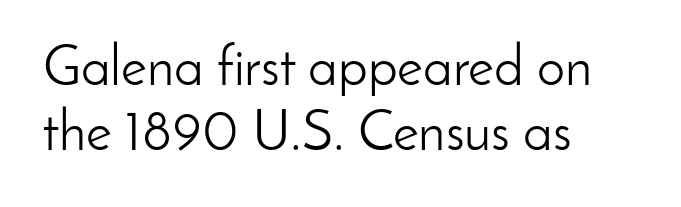
{"serif": "no", "italic": "no", "bold": "no", "weight": "light", "width": "normal", "stroke_contrast": "low", "x_height": "small", "monospaced": "no", "underline": "no", "align": "left", "line_spacing_ratio": 1.16, "letter_spacing": "normal", "letter_spacing_em": 0.0, "glyph_px": 56}
